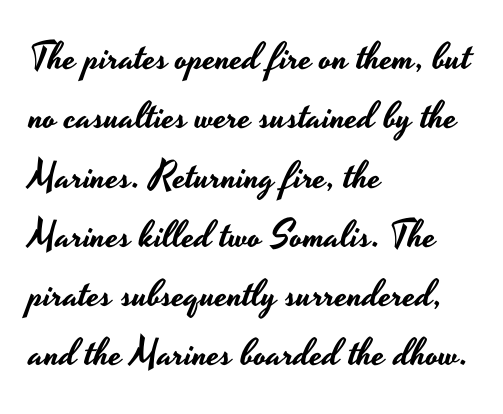
Q: Is the text italic (slanted)? A: Yes.
Q: Is the typeface a serif or a sans-serif typeface? A: Sans-serif.
Q: Is the text underlined? A: No.
Q: How is the paragraph aligned? A: Left-aligned.
Q: Is the spacing between letters normal or unusually wide? A: Normal.
Q: Is the spacing between lines tight, normal or loose? A: Normal.
Q: Width (condensed, normal, or wide)? A: Wide.
Q: Stroke contrast? A: Low.
Q: x-height? A: Small.
Q: Monospaced? A: No.
